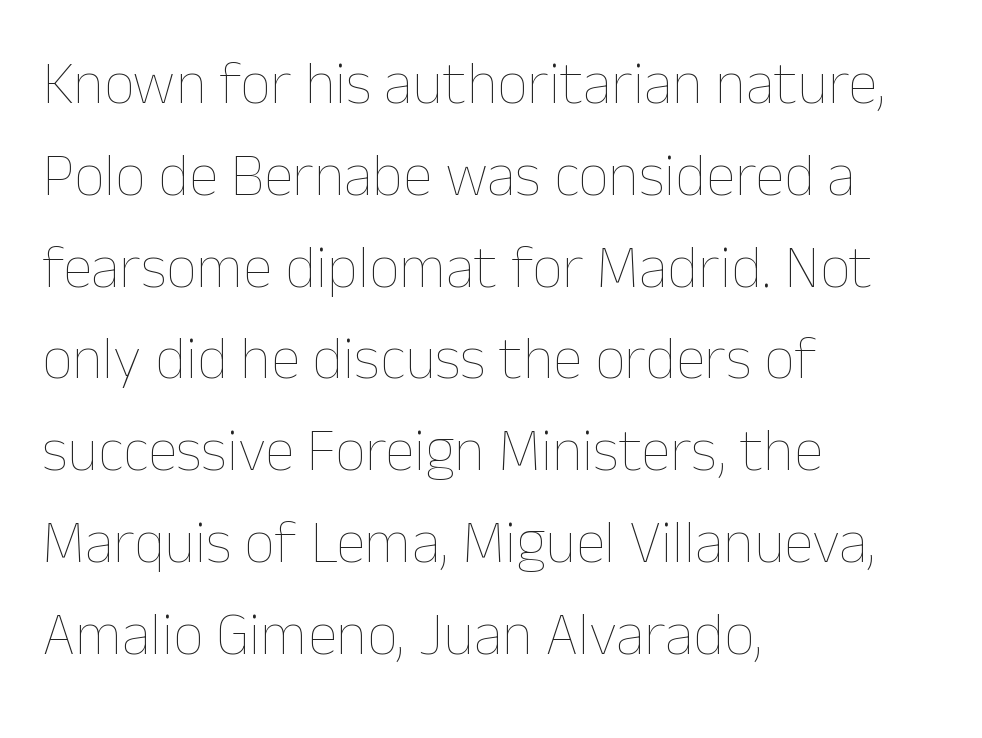
Notice how descenders clear the ascenders below comfortably — that's standard leading. The words here are not underlined. Spacing between characters is what you'd get straight out of the box. The lines are quadded left. The specimen reads as upright at a glance.
